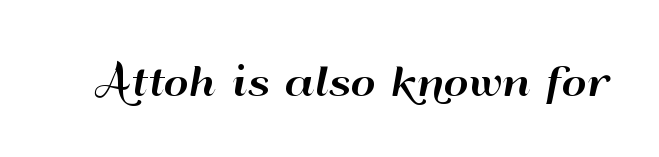
Spacing verdict: proportional, widths tailored to each character. These lines are composed in type without serifs. The space directly below the letters is spotless. Glyph-to-glyph distance matches everyday printed text.
